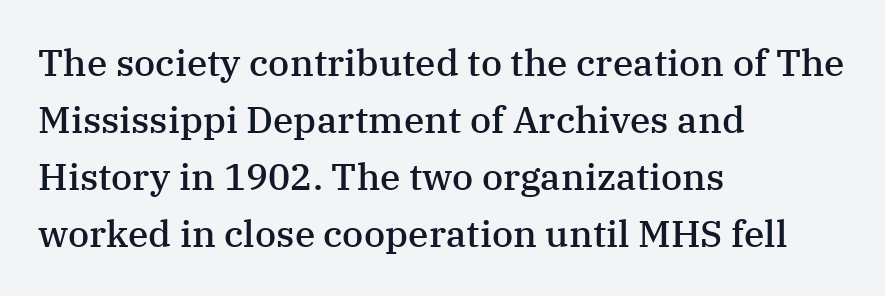
{"serif": "yes", "italic": "no", "bold": "semi", "weight": "semibold", "width": "normal", "stroke_contrast": "medium", "x_height": "medium", "monospaced": "no", "underline": "no", "align": "left", "line_spacing": "normal", "line_spacing_ratio": 1.54, "letter_spacing": "normal", "letter_spacing_em": 0.0, "glyph_px": 37}
